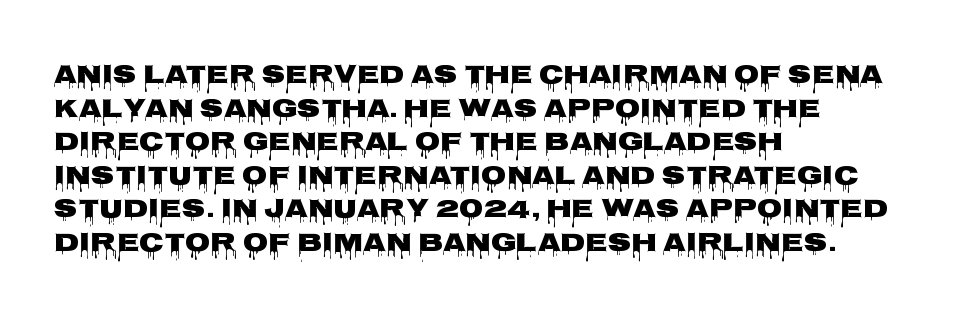
The zone under the glyphs is completely vacant. Line starts are locked; line ends wander. Look at the tracking — it's just the regular setting, nothing added. Horizontal bands of white between lines are of average thickness.
